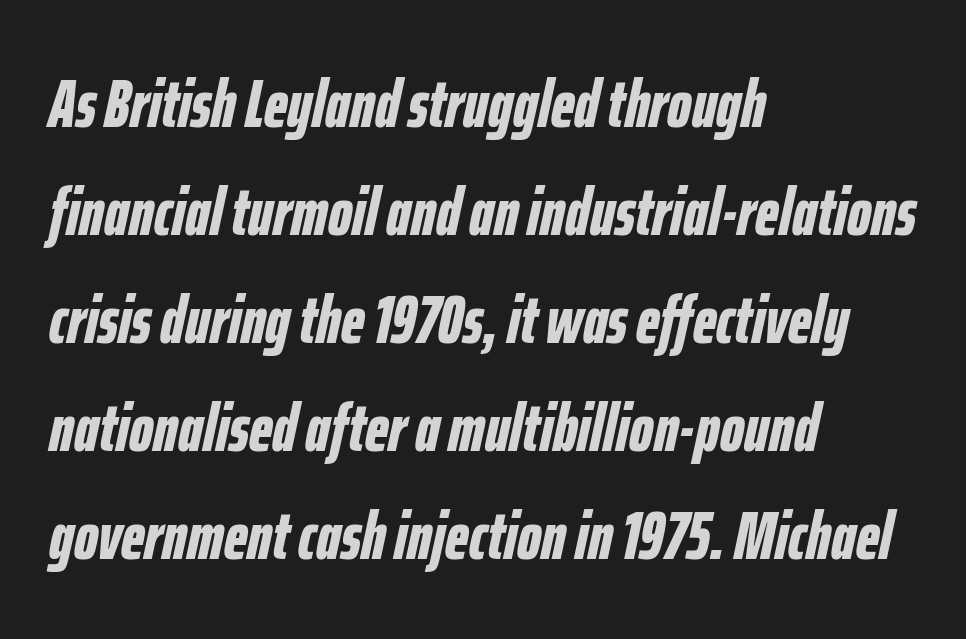
The passage shown is typed in a proportional face where columns would drift. The text block is weighted toward the left margin, trailing off unevenly rightward. Baseline-to-baseline distance is the conventional proportion of letter height. Heavy-handed strokes throughout: this text is bold.
